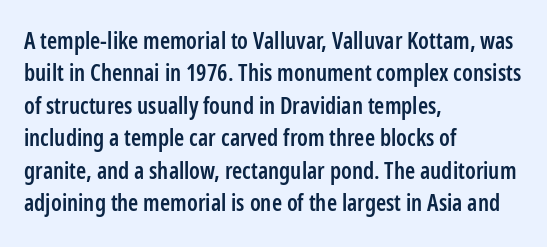
{"italic": "no", "bold": "semi", "underline": "no", "align": "left", "line_spacing": "normal", "line_spacing_ratio": 1.41, "letter_spacing": "normal", "letter_spacing_em": 0.0, "glyph_px": 23}
